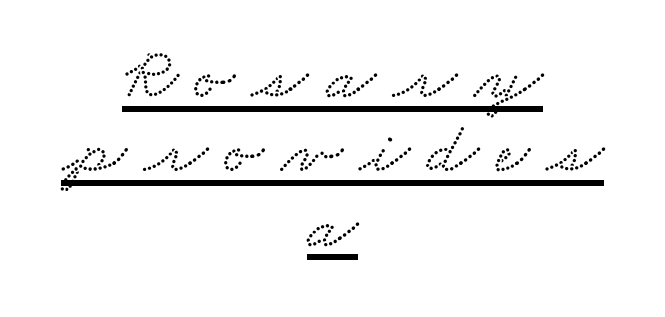
The image shows 73 px wide serif type; set centered, tight line spacing (1.02x), unusually wide letter spacing (+0.24 em), underlined; low stroke contrast and a small x-height.
